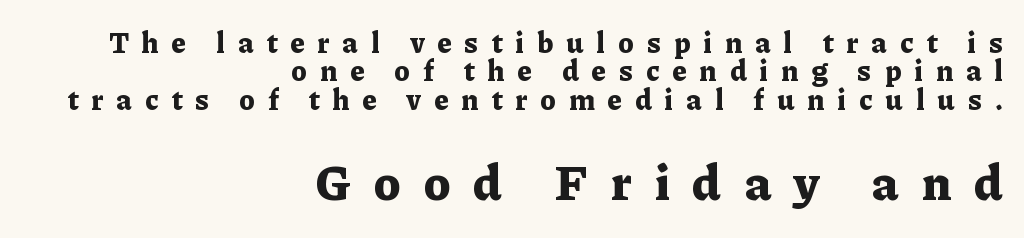
{"serif": "yes", "italic": "no", "bold": "yes", "weight": "bold", "width": "normal", "stroke_contrast": "low", "x_height": "medium", "monospaced": "no", "underline": "no", "align": "right", "line_spacing": "tight", "line_spacing_ratio": 1.01, "letter_spacing": "wide", "letter_spacing_em": 0.46, "larger_block": "second", "size_ratio": 1.75, "glyph_px": 49}
